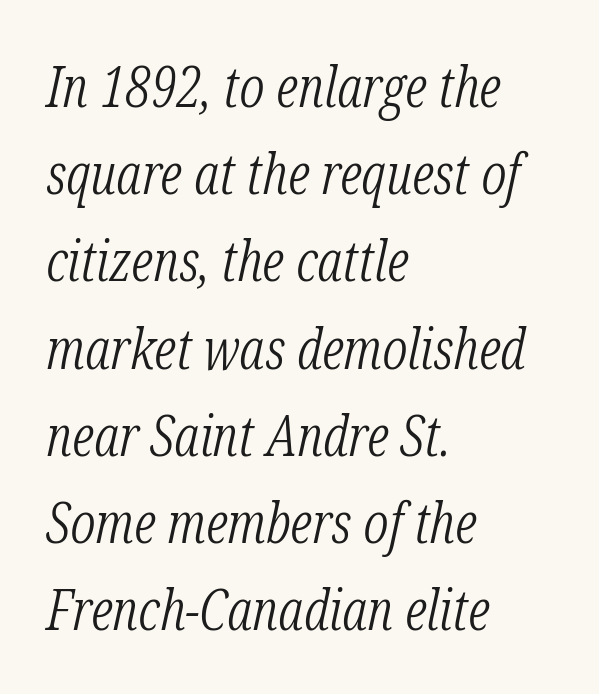
{"serif": "yes", "italic": "yes", "lean": "right", "slant_degrees": 12, "bold": "no", "weight": "light", "width": "condensed", "stroke_contrast": "low", "x_height": "medium", "monospaced": "no", "underline": "no", "align": "left", "line_spacing": "normal", "line_spacing_ratio": 1.53, "letter_spacing": "normal", "letter_spacing_em": 0.0, "glyph_px": 57}
